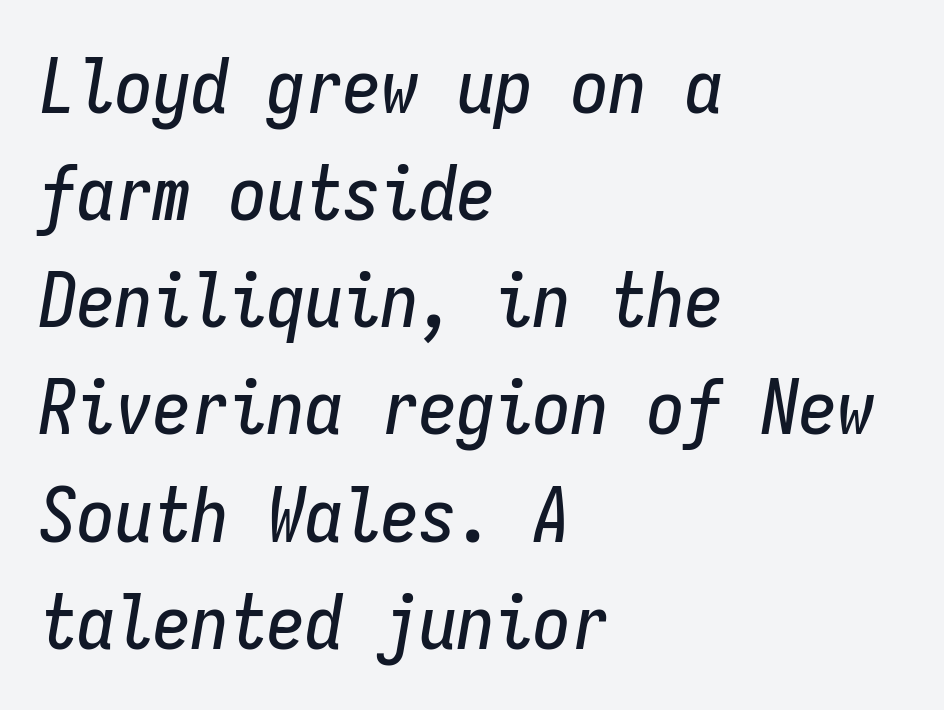
{"italic": "yes", "lean": "right", "slant_degrees": 9, "width": "condensed", "stroke_contrast": "low", "x_height": "medium", "monospaced": "yes", "underline": "no", "align": "left", "line_spacing": "normal", "line_spacing_ratio": 1.41, "letter_spacing": "normal", "letter_spacing_em": 0.0, "glyph_px": 76}
